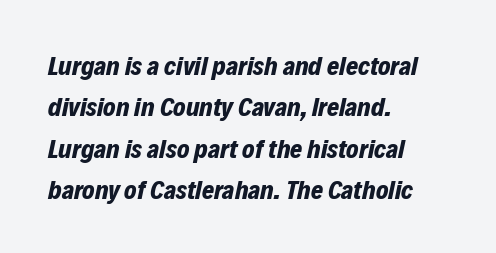
Q: Is the text bold? A: Yes.
Q: Is the text italic (slanted)? A: Yes, it leans right by about 12 degrees.
Q: Is the text underlined? A: No.
Q: How is the paragraph aligned? A: Left-aligned.
Q: Is the spacing between letters normal or unusually wide? A: Normal.
Q: Is the spacing between lines tight, normal or loose? A: Normal.
